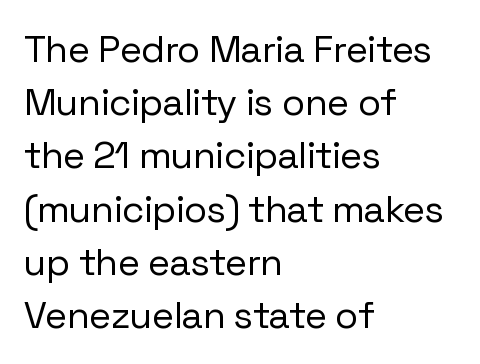
The image shows 38 px regular-weight sans-serif type, upright; set left-aligned, normal line spacing (1.4x), normal letter spacing, not underlined; low stroke contrast and a medium x-height.
